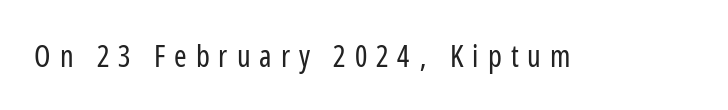
{"serif": "no", "italic": "no", "bold": "no", "weight": "regular", "width": "condensed", "stroke_contrast": "low", "x_height": "medium", "monospaced": "no", "underline": "no", "letter_spacing": "wide", "letter_spacing_em": 0.3, "glyph_px": 30}
